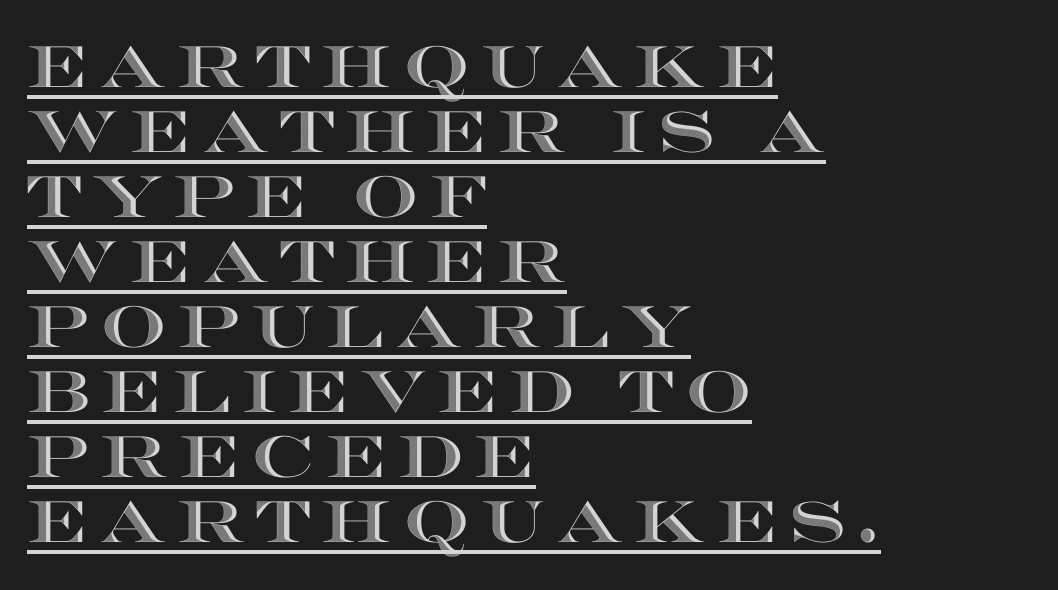
Q: Is the text italic (slanted)? A: No, it is upright.
Q: Is the text underlined? A: Yes.
Q: How is the paragraph aligned? A: Left-aligned.
Q: Is the spacing between lines tight, normal or loose? A: Tight.
Q: Width (condensed, normal, or wide)? A: Wide.
Q: x-height? A: Large.
Q: Monospaced? A: No.
